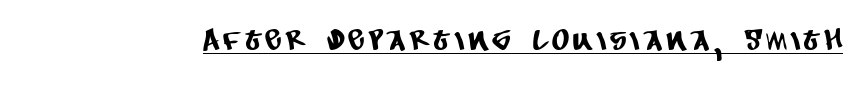
Q: Is the typeface a serif or a sans-serif typeface? A: Sans-serif.
Q: Is the text underlined? A: Yes.
Q: Width (condensed, normal, or wide)? A: Condensed.
Q: Stroke contrast? A: Low.
Q: x-height? A: Large.
Q: Monospaced? A: No.
